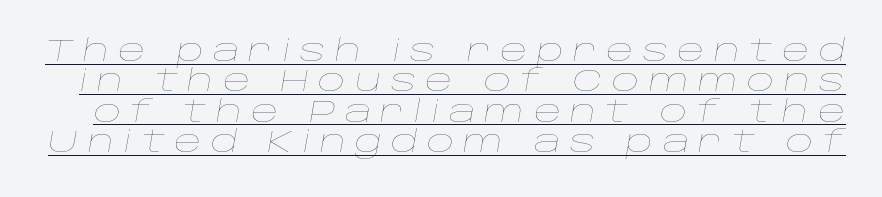
Spacing between characters has been opened up far beyond the box default. Compared with typical paragraphs, the rows here are closer together. The specimen reads as italic at a glance. Weight: regular or lighter. Compared with undecorated copy, this sample adds a rule below the words. Looks like regular typesetting: each glyph gets only the width it needs.
